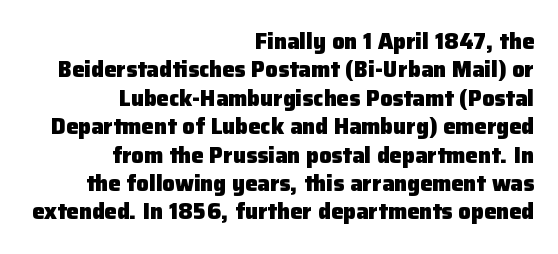
Q: Is the text bold? A: Yes.
Q: Is the text italic (slanted)? A: No, it is upright.
Q: Is the text underlined? A: No.
Q: How is the paragraph aligned? A: Right-aligned.
Q: Is the spacing between letters normal or unusually wide? A: Normal.
Q: Is the spacing between lines tight, normal or loose? A: Normal.
